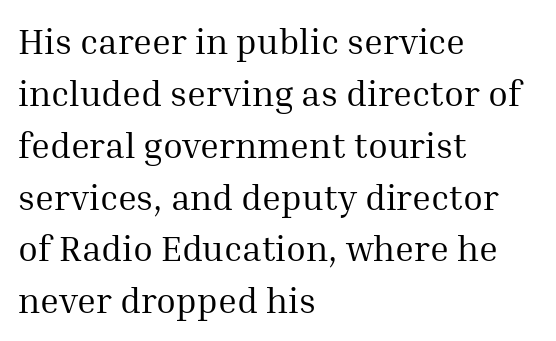
Q: Is the text bold? A: No.
Q: Is the text italic (slanted)? A: No, it is upright.
Q: Is the typeface a serif or a sans-serif typeface? A: Serif.
Q: Is the text underlined? A: No.
Q: How is the paragraph aligned? A: Left-aligned.
Q: Is the spacing between letters normal or unusually wide? A: Normal.
Q: Is the spacing between lines tight, normal or loose? A: Normal.
Q: Width (condensed, normal, or wide)? A: Normal.
Q: Stroke contrast? A: Medium.
Q: x-height? A: Medium.
Q: Monospaced? A: No.
